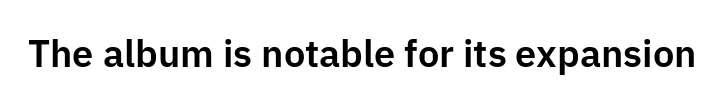
Q: Is the text italic (slanted)? A: No, it is upright.
Q: Is the typeface a serif or a sans-serif typeface? A: Sans-serif.
Q: Is the text underlined? A: No.
Q: Is the spacing between letters normal or unusually wide? A: Normal.
Q: Width (condensed, normal, or wide)? A: Normal.
Q: Stroke contrast? A: Low.
Q: x-height? A: Medium.
Q: Monospaced? A: No.
